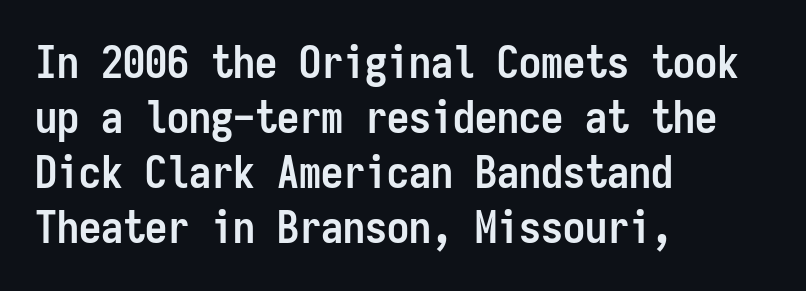
Q: Is the text bold? A: Yes.
Q: Is the text italic (slanted)? A: No, it is upright.
Q: Is the typeface a serif or a sans-serif typeface? A: Sans-serif.
Q: Is the text underlined? A: No.
Q: How is the paragraph aligned? A: Left-aligned.
Q: Is the spacing between letters normal or unusually wide? A: Normal.
Q: Is the spacing between lines tight, normal or loose? A: Normal.
Q: Width (condensed, normal, or wide)? A: Condensed.
Q: Stroke contrast? A: Low.
Q: x-height? A: Medium.
Q: Monospaced? A: Yes.
